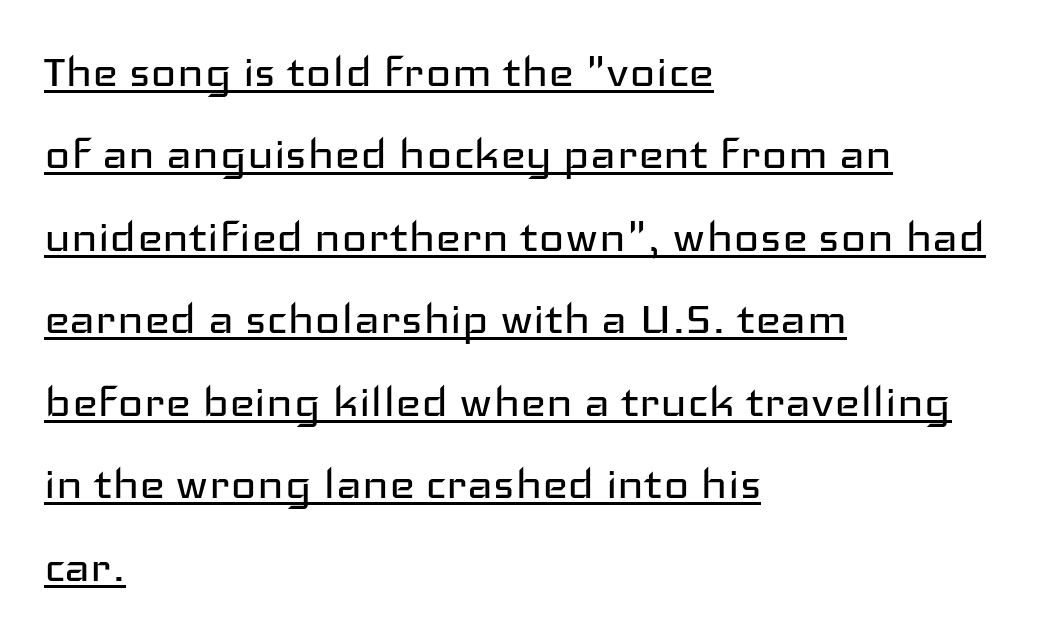
{"serif": "no", "italic": "no", "bold": "no", "weight": "regular", "width": "wide", "stroke_contrast": "low", "x_height": "medium", "monospaced": "no", "underline": "yes", "align": "left", "line_spacing": "normal", "line_spacing_ratio": 1.5, "letter_spacing": "normal", "letter_spacing_em": 0.0, "glyph_px": 55}
